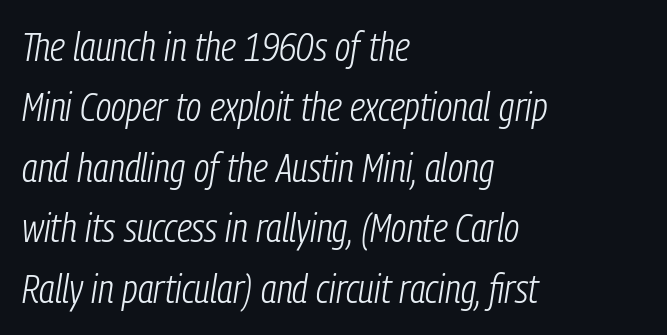
{"italic": "yes", "lean": "right", "slant_degrees": 9, "bold": "no", "weight": "light", "width": "condensed", "stroke_contrast": "low", "x_height": "medium", "monospaced": "no", "underline": "no", "align": "left", "line_spacing": "normal", "line_spacing_ratio": 1.51, "letter_spacing": "normal", "letter_spacing_em": 0.0, "glyph_px": 40}
